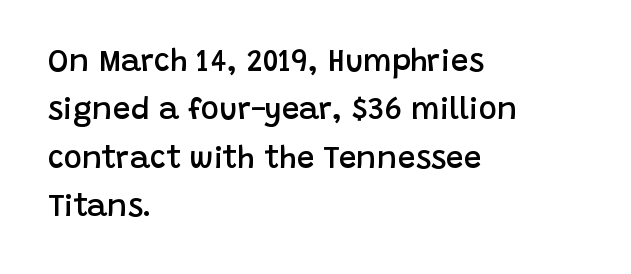
The image shows 31 px semibold sans-serif type, upright; set left-aligned, normal line spacing (1.56x), normal letter spacing, not underlined; low stroke contrast and a large x-height.
